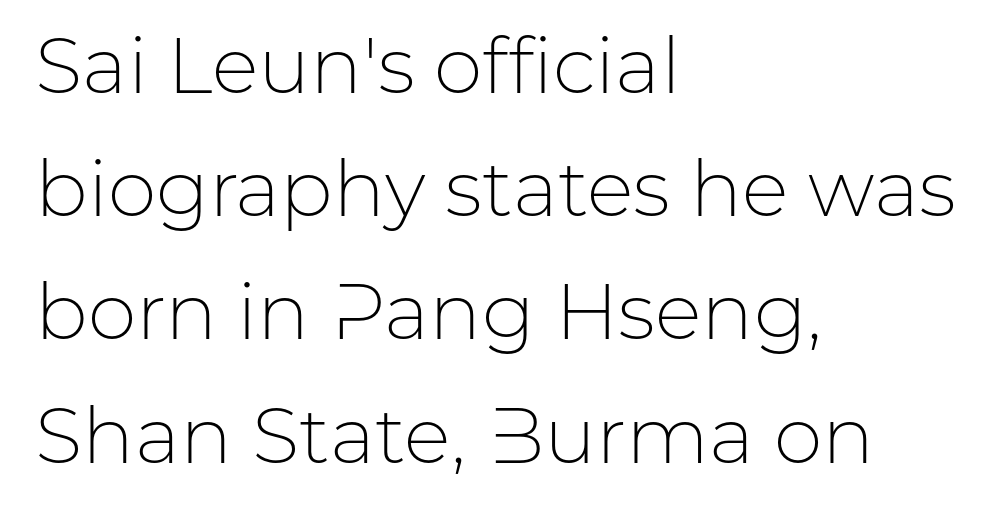
{"serif": "no", "italic": "no", "bold": "no", "weight": "light", "width": "normal", "stroke_contrast": "low", "x_height": "medium", "monospaced": "no", "underline": "no", "align": "left", "line_spacing": "normal", "line_spacing_ratio": 1.58, "letter_spacing": "normal", "letter_spacing_em": 0.0, "glyph_px": 78}
